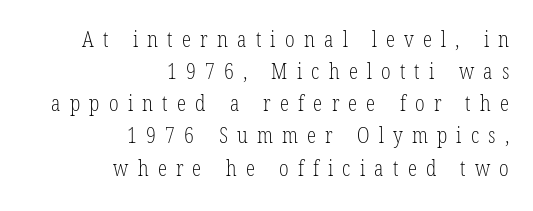
Q: Is the text bold? A: No.
Q: Is the text italic (slanted)? A: No, it is upright.
Q: Is the text underlined? A: No.
Q: How is the paragraph aligned? A: Right-aligned.
Q: Is the spacing between letters normal or unusually wide? A: Unusually wide.
Q: Is the spacing between lines tight, normal or loose? A: Normal.
